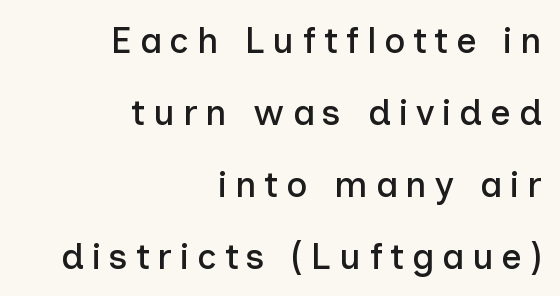
This rendering employs a face without finishing strokes, i.e., a sans-serif. No italicization has been applied; the sample stays upright. You could not count columns in this text — the font is proportionally spaced. The passage shown has open, widely tracked lettering throughout. This rendering features lettering with no underline.
